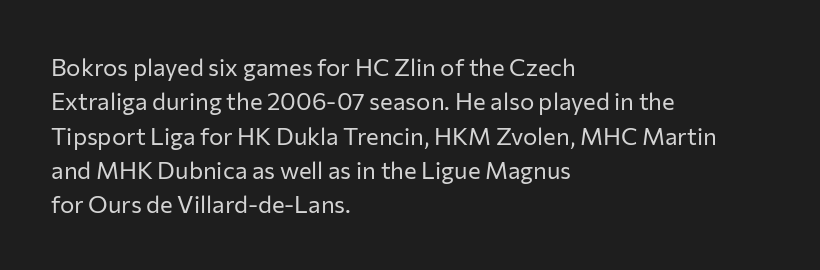
{"italic": "no", "bold": "no", "underline": "no", "align": "left", "line_spacing": "normal", "line_spacing_ratio": 1.43, "letter_spacing": "normal", "letter_spacing_em": 0.0, "glyph_px": 24}
